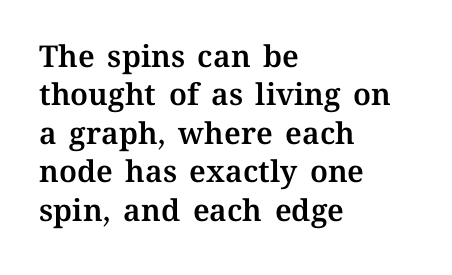
The image shows 30 px text type, upright; set left-aligned, normal line spacing (1.28x), normal letter spacing, not underlined; medium stroke contrast and a medium x-height.
